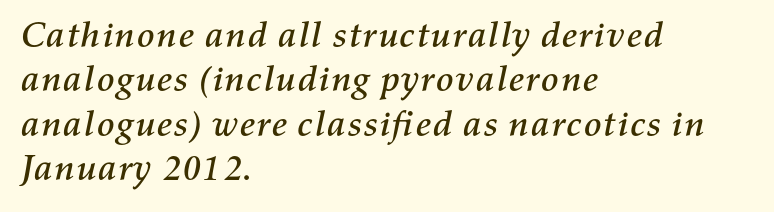
{"italic": "yes", "lean": "right", "slant_degrees": 11, "width": "normal", "stroke_contrast": "medium", "x_height": "medium", "monospaced": "no", "underline": "no", "align": "left", "line_spacing_ratio": 1.2, "letter_spacing": "normal", "letter_spacing_em": 0.0, "glyph_px": 37}
